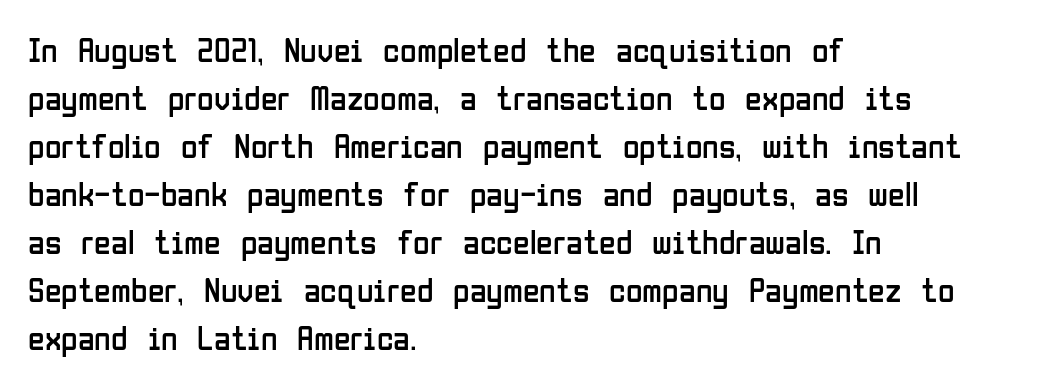
The image shows 34 px regular-weight, condensed sans-serif type, upright; set left-aligned, normal line spacing (1.41x), normal letter spacing, not underlined; low stroke contrast and a medium x-height.
